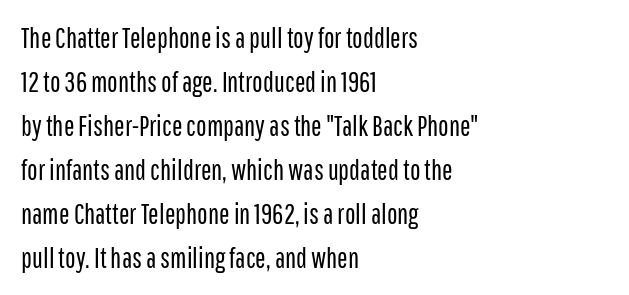
The image shows 28 px regular-weight, condensed sans-serif type, upright; set left-aligned, normal line spacing (1.57x), normal letter spacing, not underlined; low stroke contrast and a medium x-height.
